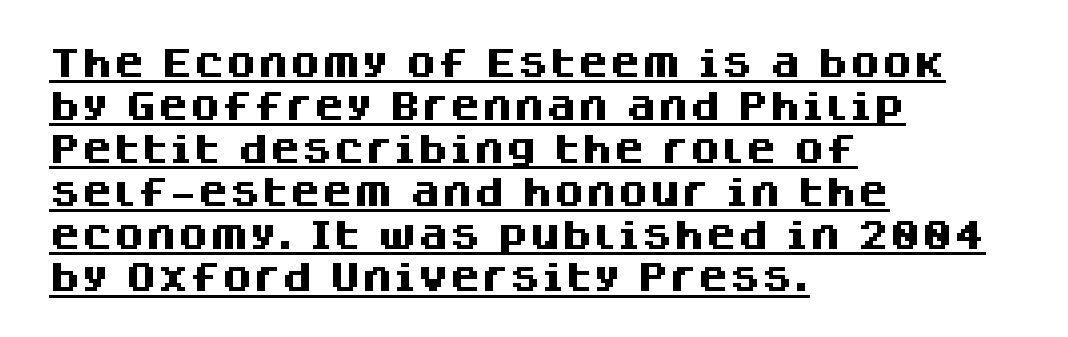
{"serif": "no", "italic": "no", "bold": "yes", "weight": "heavy", "width": "normal", "stroke_contrast": "medium", "x_height": "large", "monospaced": "no", "underline": "yes", "align": "left", "line_spacing": "normal", "line_spacing_ratio": 1.34, "letter_spacing": "normal", "letter_spacing_em": 0.0, "glyph_px": 32}
